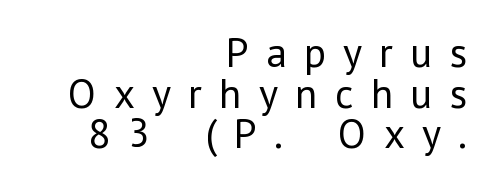
Q: Is the text bold? A: No.
Q: Is the text italic (slanted)? A: No, it is upright.
Q: Is the typeface a serif or a sans-serif typeface? A: Sans-serif.
Q: Is the text underlined? A: No.
Q: How is the paragraph aligned? A: Right-aligned.
Q: Is the spacing between letters normal or unusually wide? A: Unusually wide.
Q: Is the spacing between lines tight, normal or loose? A: Tight.
Q: Width (condensed, normal, or wide)? A: Normal.
Q: Stroke contrast? A: Low.
Q: x-height? A: Medium.
Q: Monospaced? A: No.
